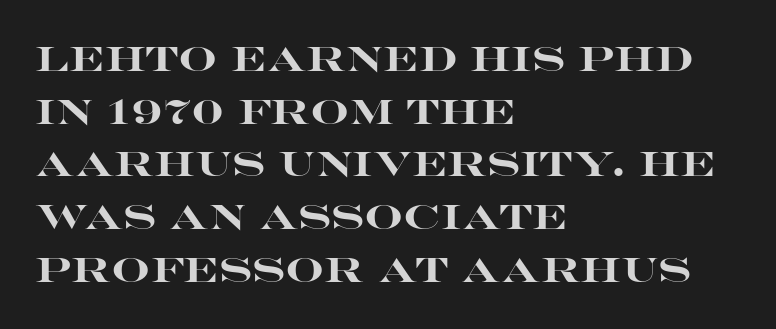
Q: Is the text bold? A: Yes.
Q: Is the text italic (slanted)? A: No, it is upright.
Q: Is the typeface a serif or a sans-serif typeface? A: Serif.
Q: Is the text underlined? A: No.
Q: How is the paragraph aligned? A: Left-aligned.
Q: Is the spacing between letters normal or unusually wide? A: Normal.
Q: Is the spacing between lines tight, normal or loose? A: Normal.
Q: Width (condensed, normal, or wide)? A: Wide.
Q: Stroke contrast? A: High.
Q: x-height? A: Large.
Q: Monospaced? A: No.
